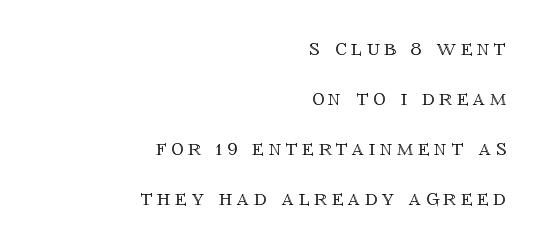
Ordinary non-slanted type is in use. Notice how the passage keeps a crisp vertical edge on the right only. The space between consecutive lines is lavish. Plain, unruled lines of type.
